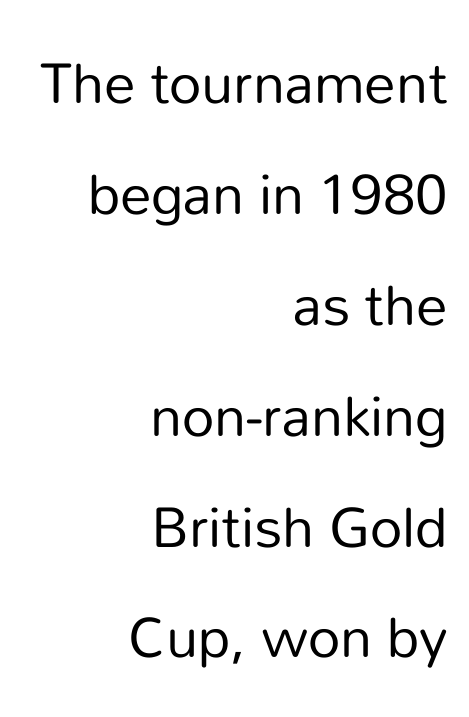
Words float on clear page, feet unadorned. Caption: face not bold, strokes unweighted. A typesetter would call this proportional, since set widths differ per character. Check where the strokes stop: nothing finishes them off — pure sans. Standard letterfit; no display-style spreading of the glyphs.
